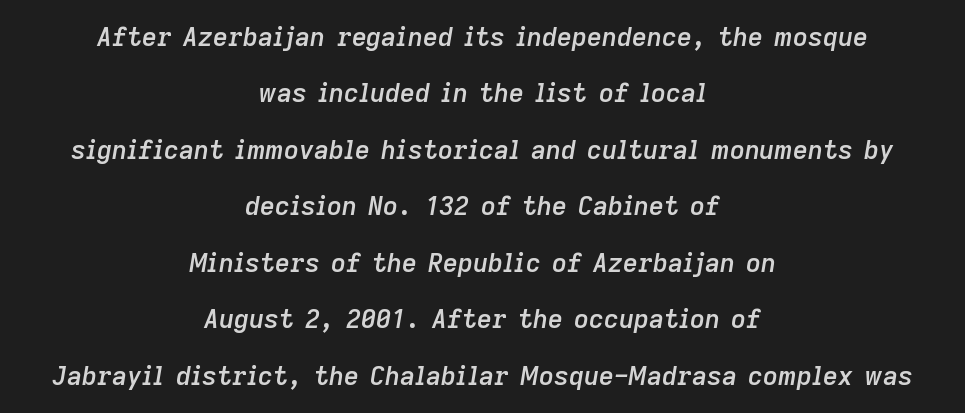
{"italic": "yes", "lean": "right", "slant_degrees": 9, "bold": "semi", "underline": "no", "align": "center", "line_spacing": "loose", "line_spacing_ratio": 2.17, "letter_spacing": "normal", "letter_spacing_em": 0.0, "glyph_px": 26}
